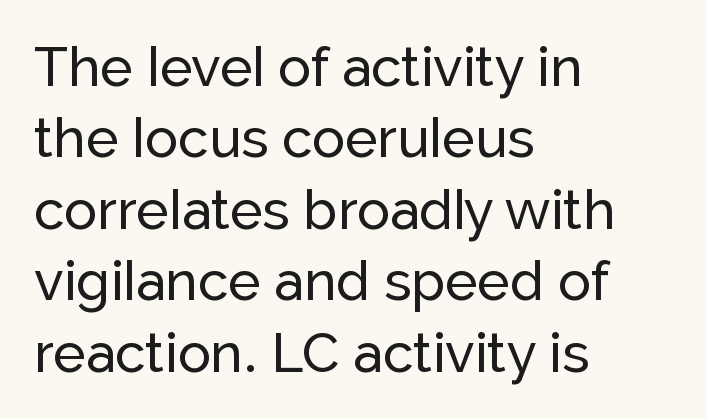
Type without underlining. Evenly set lines give the paragraph a standard silhouette. Think of a printed novel: that variable character pitch is what you see here. This is the regular roman posture of the typeface. The lines are quadded left. The typeface chosen for these lines omits serifs.
